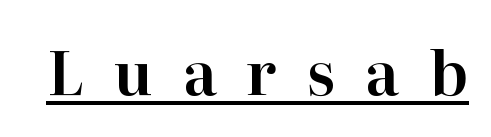
Do the characters align in a grid? No, the font is proportional. The typesetter has applied underlining to the passage shown. You could only call the tracking loose — the letters float apart. Posture: upright roman. Note: serifs present on the glyphs.
